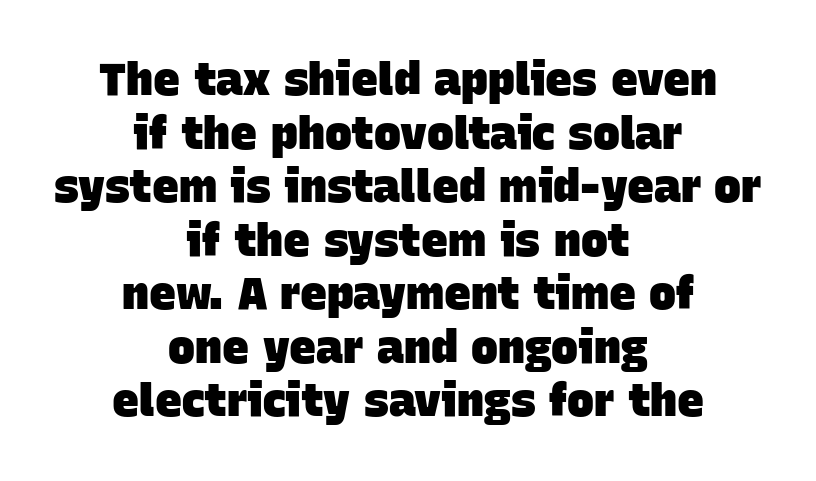
The rendering uses natural spacing where letterforms have individual widths. Type style note: lacks serifs. Nobody touched the tracking dial on this one. Has an underline been added? It has not.
